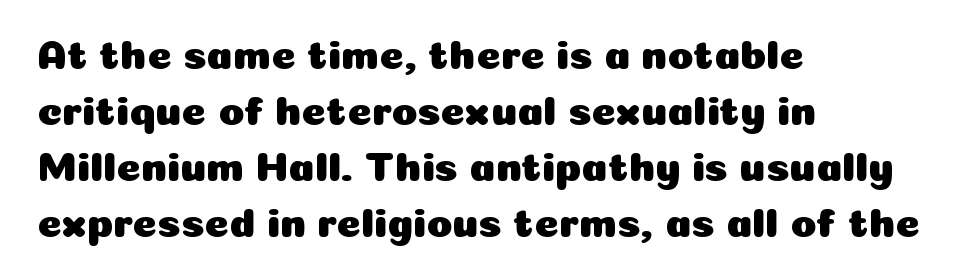
Notice how descenders clear the ascenders below comfortably — that's standard leading. Look at the bottom of the vertical strokes: they stop flat, with no serifs. Compared with typical body copy, the letter spacing here is the same. The rendering anchors every line to the left-hand side.
